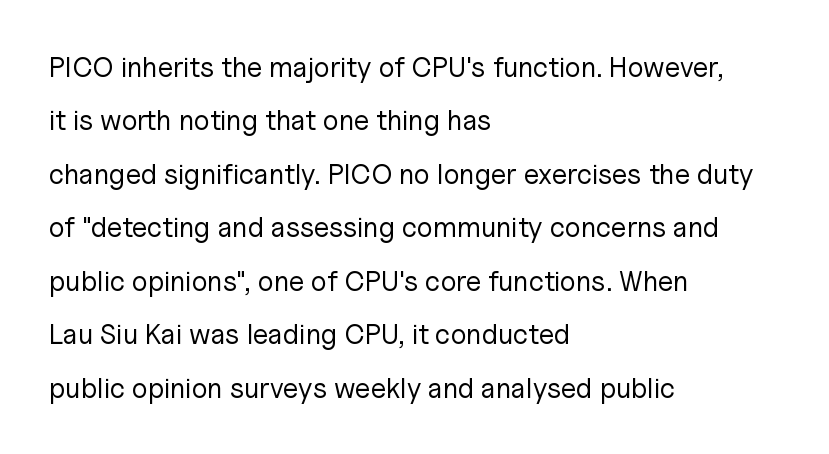
The font's upright variant was chosen for this text. The baseline area is clear. The characters display no serif detailing; their extremities are plain. This sample has the flowing, uneven cadence of proportional lettering. These lines stand farther apart than default settings would place them. Every row of glyphs begins at an identical x-position on the left.
